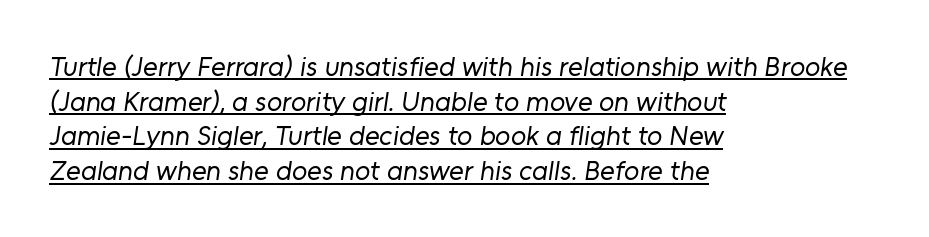
{"serif": "no", "bold": "no", "weight": "regular", "width": "normal", "stroke_contrast": "low", "x_height": "medium", "monospaced": "no", "underline": "yes", "align": "left", "line_spacing_ratio": 1.24, "letter_spacing": "normal", "letter_spacing_em": 0.0, "glyph_px": 28}
